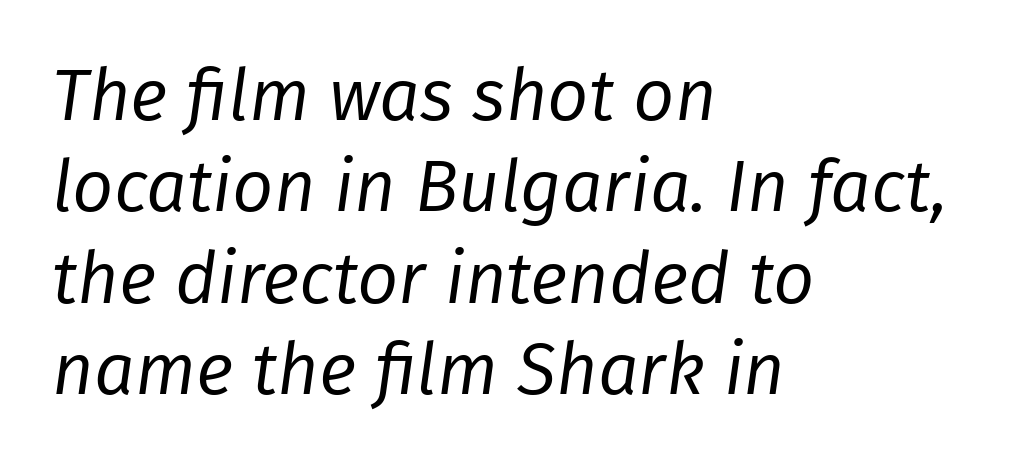
{"italic": "yes", "lean": "right", "slant_degrees": 8, "bold": "no", "weight": "regular", "width": "normal", "stroke_contrast": "low", "x_height": "medium", "monospaced": "no", "underline": "no", "align": "left", "line_spacing": "normal", "line_spacing_ratio": 1.27, "letter_spacing": "normal", "letter_spacing_em": 0.0, "glyph_px": 72}
